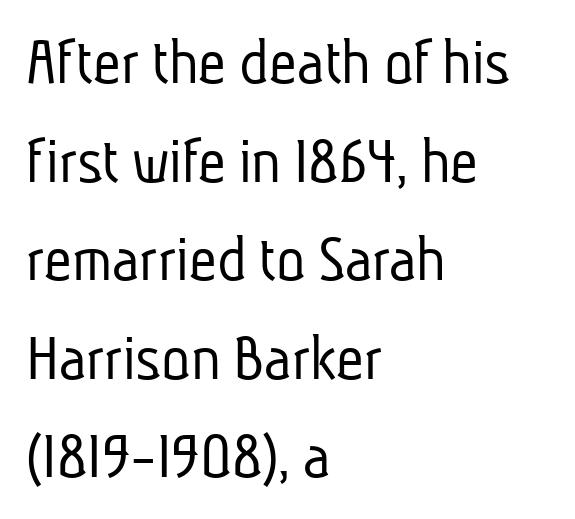
{"serif": "no", "bold": "no", "weight": "light", "width": "condensed", "stroke_contrast": "low", "x_height": "medium", "monospaced": "no", "underline": "no", "align": "left", "line_spacing": "normal", "line_spacing_ratio": 1.45, "letter_spacing": "normal", "letter_spacing_em": 0.0, "glyph_px": 68}
